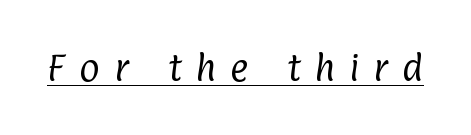
The image shows 31 px regular-weight, condensed sans-serif type; set unusually wide letter spacing (+0.46 em), underlined; low stroke contrast and a medium x-height.
